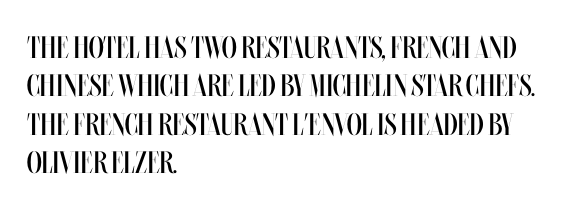
{"italic": "no", "bold": "no", "weight": "regular", "width": "condensed", "stroke_contrast": "medium", "x_height": "large", "monospaced": "no", "underline": "no", "align": "left", "line_spacing_ratio": 1.24, "letter_spacing": "normal", "letter_spacing_em": 0.0, "glyph_px": 31}
